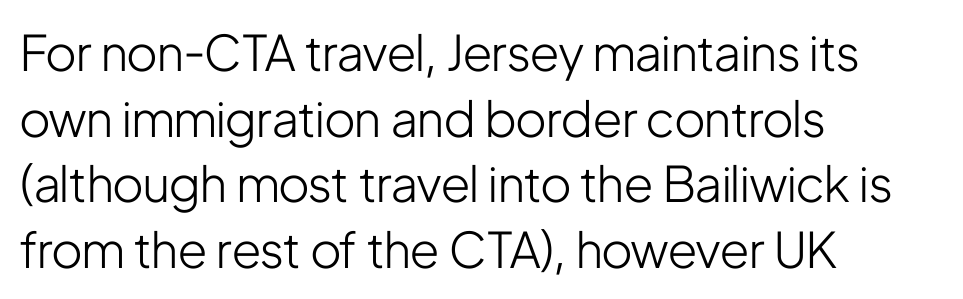
The image shows 49 px light, condensed sans-serif type, upright; set left-aligned, normal line spacing (1.34x), normal letter spacing, not underlined; low stroke contrast and a medium x-height.
